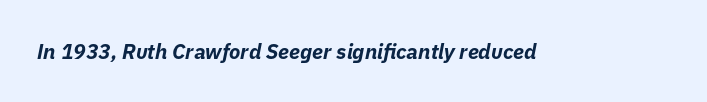
Pretty heavy lettering here — definitely bold. Each word holds together tightly as a unit, with standard inter-letter gaps. Emphasis-style slanted type is in use. Only glyphs here, with clear space below each row.
